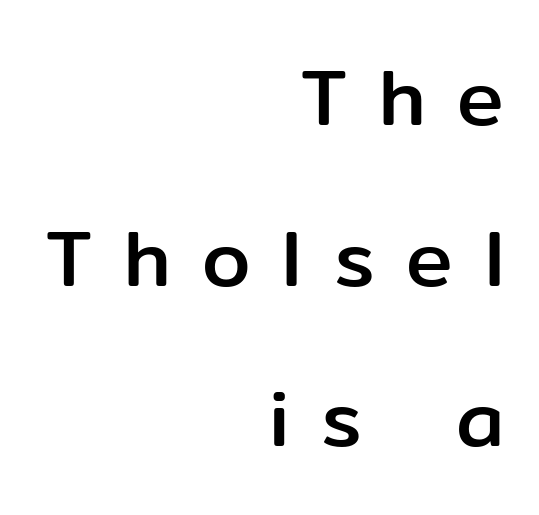
This rendering widens character spacing well past its baseline value. The string is rendered with underlining switched off. The typeface chosen for these lines omits serifs. Is this a fixed-width face? No — the glyphs have proportional, varying widths. A typesetter would mark this as roman, not italic.
